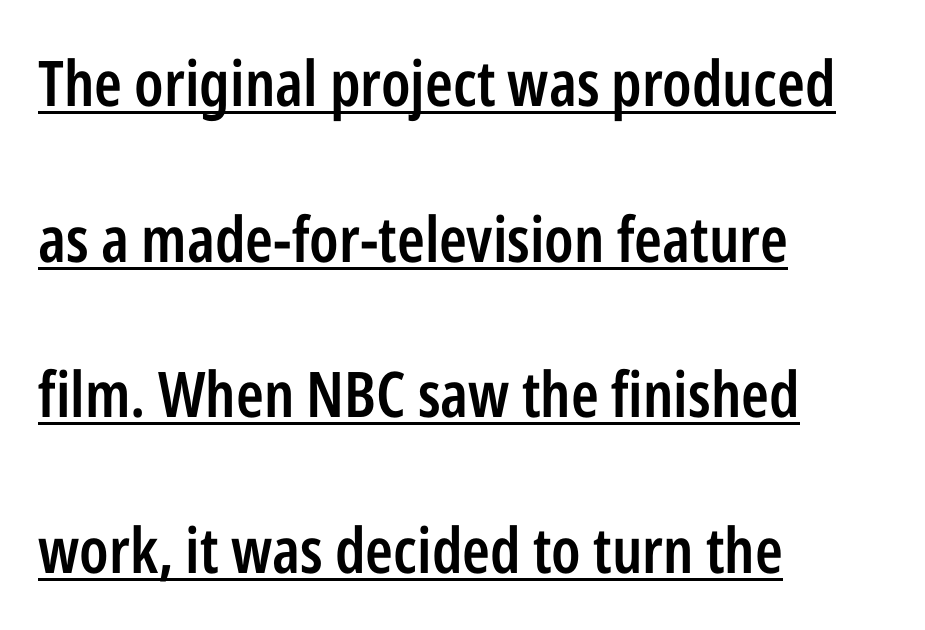
The image shows 63 px semibold, condensed sans-serif type, upright; set left-aligned, loose line spacing (2.47x), normal letter spacing, underlined; low stroke contrast and a medium x-height.
